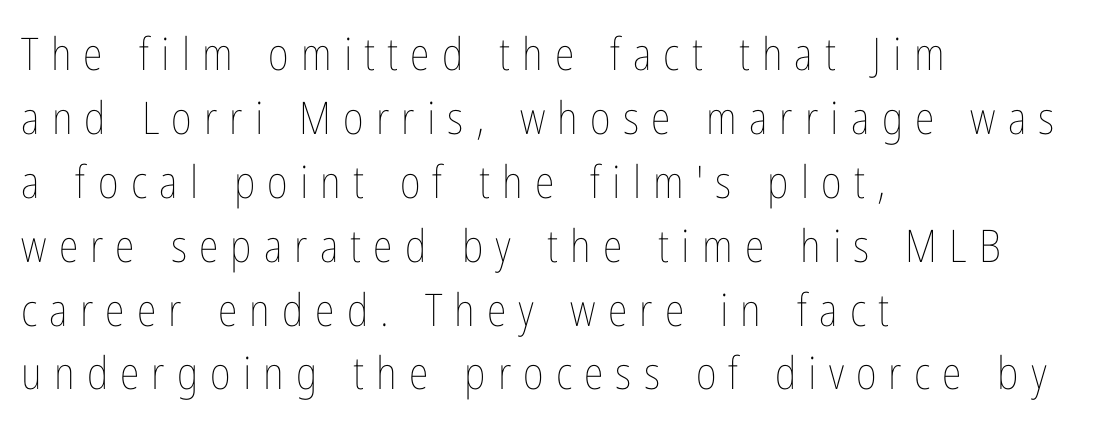
A roman cut, with each character standing at attention. Does extra space separate the letters? Yes, quite a lot of it. Do the characters align in a grid? No, the font is proportional. The lines are quadded left. The space between consecutive lines is moderate. Only glyphs here, with clear space below each row.
